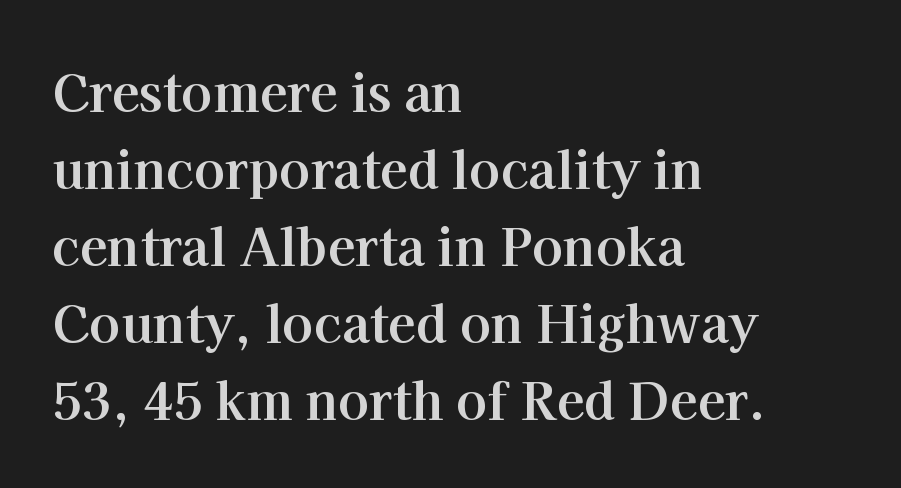
{"serif": "yes", "italic": "no", "bold": "yes", "weight": "bold", "width": "normal", "stroke_contrast": "high", "x_height": "medium", "monospaced": "no", "underline": "no", "align": "left", "line_spacing": "normal", "line_spacing_ratio": 1.51, "letter_spacing": "normal", "letter_spacing_em": 0.0, "glyph_px": 51}
